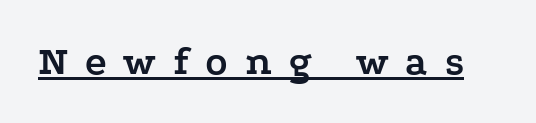
{"serif": "yes", "italic": "no", "bold": "yes", "weight": "semibold", "width": "wide", "stroke_contrast": "low", "x_height": "medium", "monospaced": "no", "underline": "yes", "letter_spacing": "wide", "letter_spacing_em": 0.41, "glyph_px": 41}
